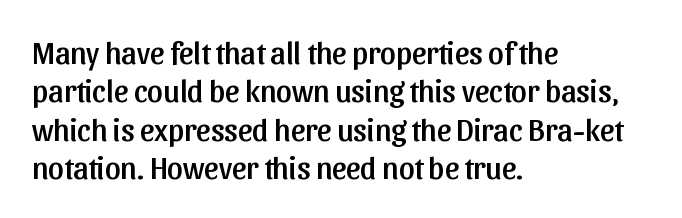
Each letter keeps its own natural width here, so spacing adapts to shape. The setting favours the left margin, as ordinary paragraphs usually do. The type is set solid horizontally, with unmodified tracking. Does the type have serifs? No, each stem ends abruptly.
